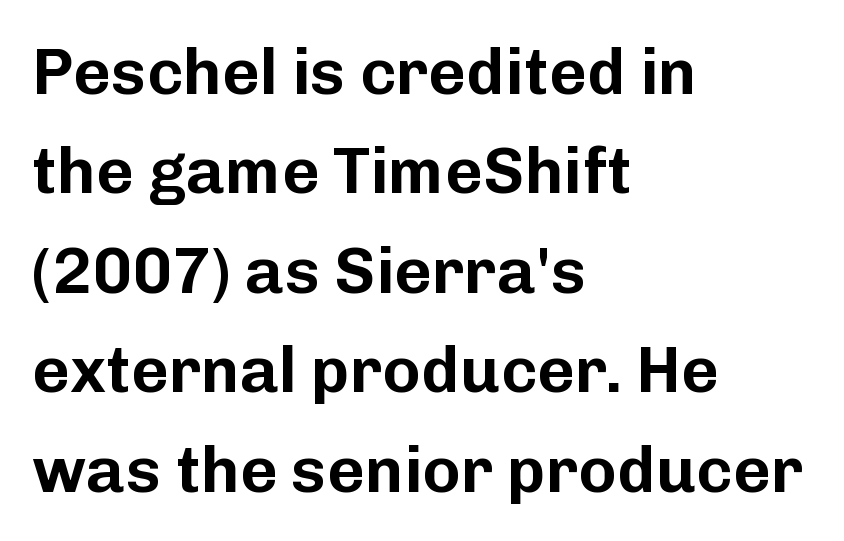
Q: Is the text italic (slanted)? A: No, it is upright.
Q: Is the typeface a serif or a sans-serif typeface? A: Sans-serif.
Q: Is the text underlined? A: No.
Q: How is the paragraph aligned? A: Left-aligned.
Q: Is the spacing between letters normal or unusually wide? A: Normal.
Q: Is the spacing between lines tight, normal or loose? A: Normal.
Q: Width (condensed, normal, or wide)? A: Normal.
Q: Stroke contrast? A: Low.
Q: x-height? A: Medium.
Q: Monospaced? A: No.
